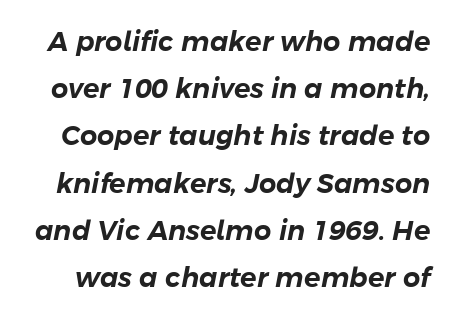
The image shows 27 px text type, italic (leaning right); set line spacing 1.75x, normal letter spacing, not underlined.
